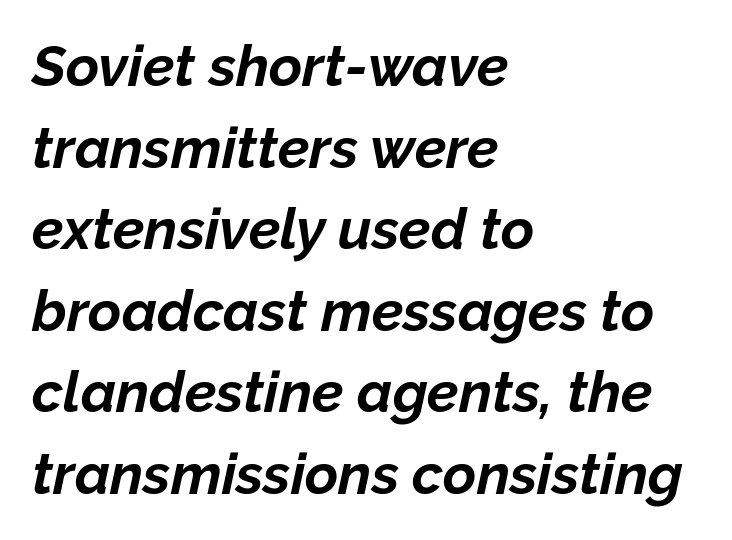
{"italic": "yes", "lean": "right", "slant_degrees": 12, "bold": "yes", "weight": "bold", "width": "normal", "stroke_contrast": "low", "x_height": "medium", "monospaced": "no", "underline": "no", "align": "left", "line_spacing": "normal", "line_spacing_ratio": 1.43, "letter_spacing": "normal", "letter_spacing_em": 0.0, "glyph_px": 57}
